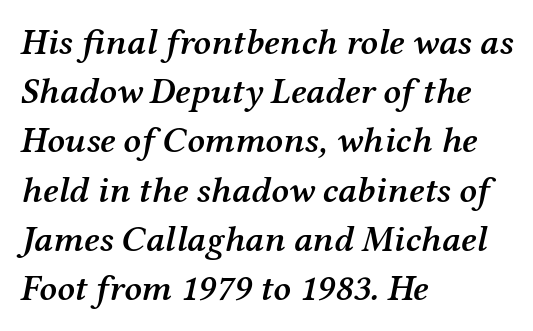
{"serif": "yes", "italic": "yes", "lean": "right", "slant_degrees": 12, "bold": "semi", "weight": "semibold", "width": "normal", "stroke_contrast": "medium", "x_height": "medium", "monospaced": "no", "underline": "no", "align": "left", "line_spacing": "normal", "line_spacing_ratio": 1.33, "letter_spacing": "normal", "letter_spacing_em": 0.0, "glyph_px": 37}
